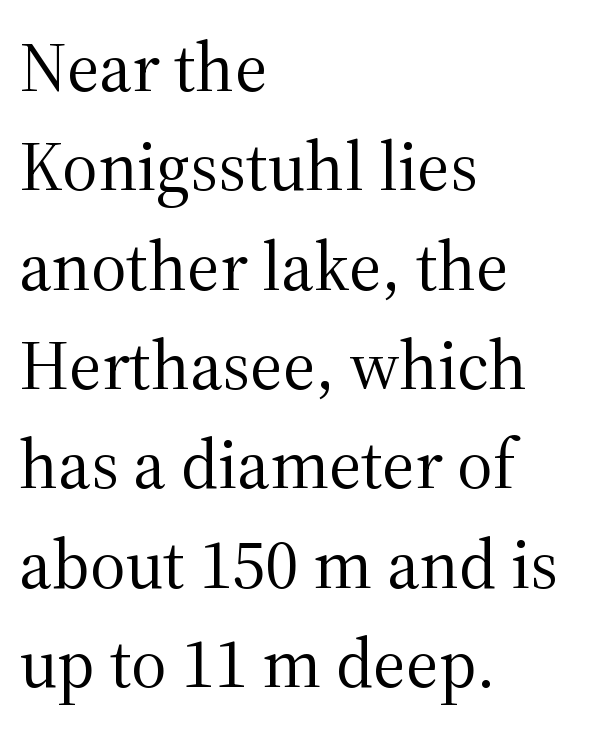
Q: Is the text bold? A: No.
Q: Is the text italic (slanted)? A: No, it is upright.
Q: Is the typeface a serif or a sans-serif typeface? A: Serif.
Q: Is the text underlined? A: No.
Q: How is the paragraph aligned? A: Left-aligned.
Q: Is the spacing between letters normal or unusually wide? A: Normal.
Q: Is the spacing between lines tight, normal or loose? A: Normal.
Q: Width (condensed, normal, or wide)? A: Normal.
Q: Stroke contrast? A: Medium.
Q: x-height? A: Medium.
Q: Monospaced? A: No.
